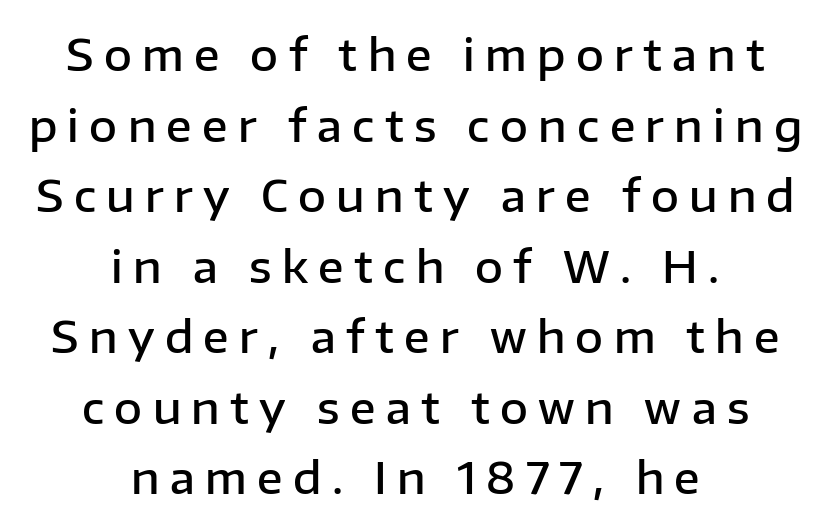
The typography opts for an upright posture over an oblique one. Spacing between characters has been opened up far beyond the box default. Interline gaps are of average width in this sample. The lines in this sample share a center point and differ in where they start and stop. A bare baseline throughout the passage.
